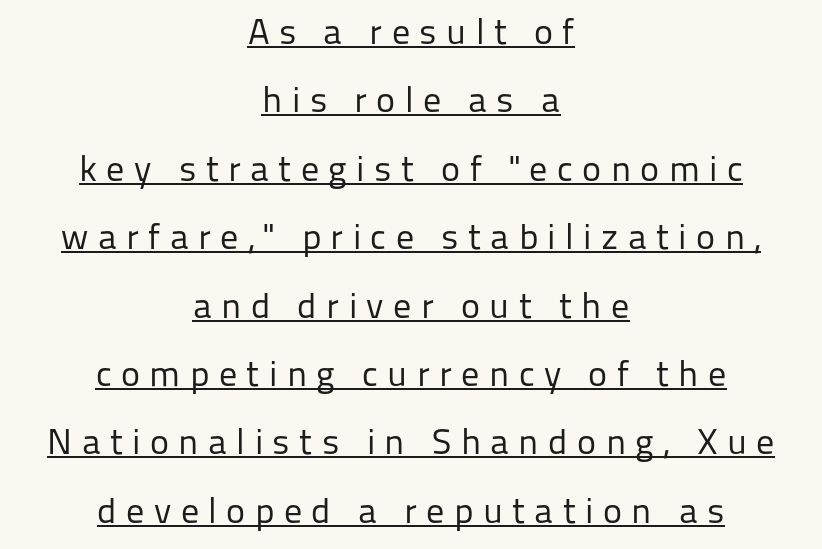
This is not heavy type; no bold has been used. This sample has the flowing, uneven cadence of proportional lettering. The tracking reads as deliberately expanded to a designer's eye. A typesetter would call this leading open, well beyond the default.
